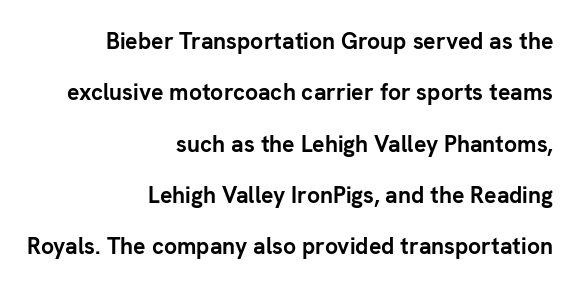
{"italic": "no", "bold": "yes", "underline": "no", "align": "right", "line_spacing": "loose", "line_spacing_ratio": 2.23, "letter_spacing": "normal", "letter_spacing_em": 0.0, "glyph_px": 23}
